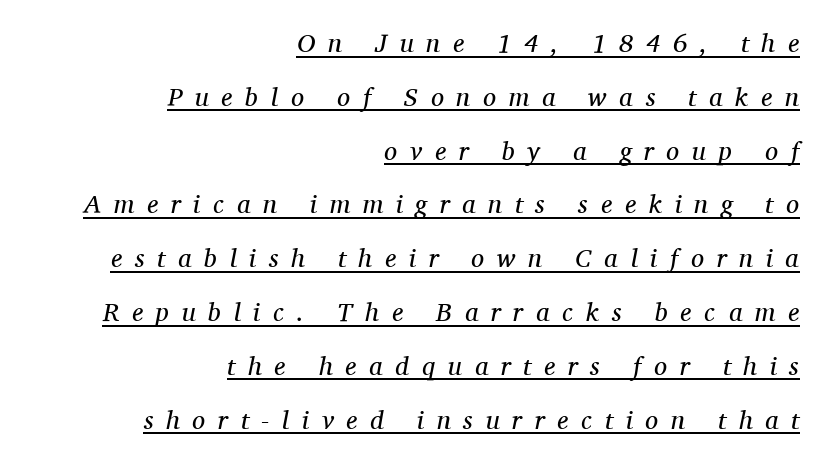
The image shows 26 px text type, italic (leaning right); set right-aligned, loose line spacing (2.07x), unusually wide letter spacing (+0.49 em), underlined.
